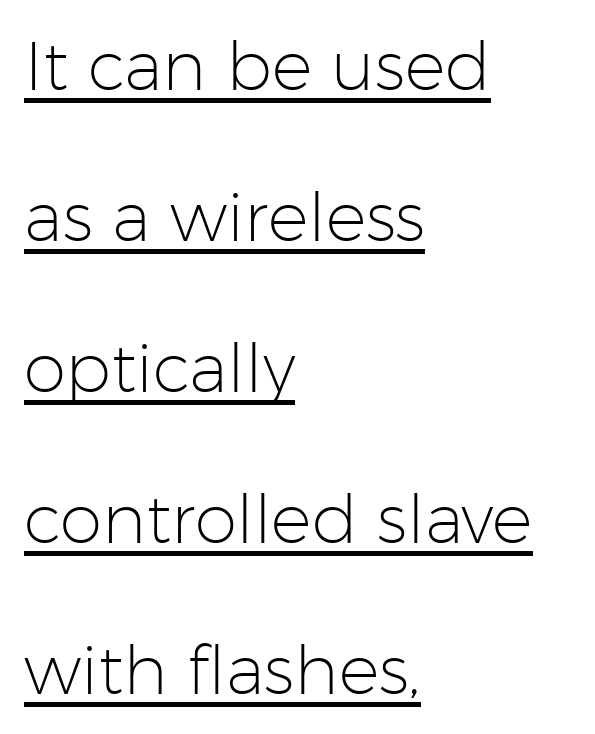
Q: Is the text bold? A: No.
Q: Is the text italic (slanted)? A: No, it is upright.
Q: Is the typeface a serif or a sans-serif typeface? A: Sans-serif.
Q: Is the text underlined? A: Yes.
Q: How is the paragraph aligned? A: Left-aligned.
Q: Is the spacing between letters normal or unusually wide? A: Normal.
Q: Is the spacing between lines tight, normal or loose? A: Loose.
Q: Width (condensed, normal, or wide)? A: Normal.
Q: Stroke contrast? A: Low.
Q: x-height? A: Medium.
Q: Monospaced? A: No.
